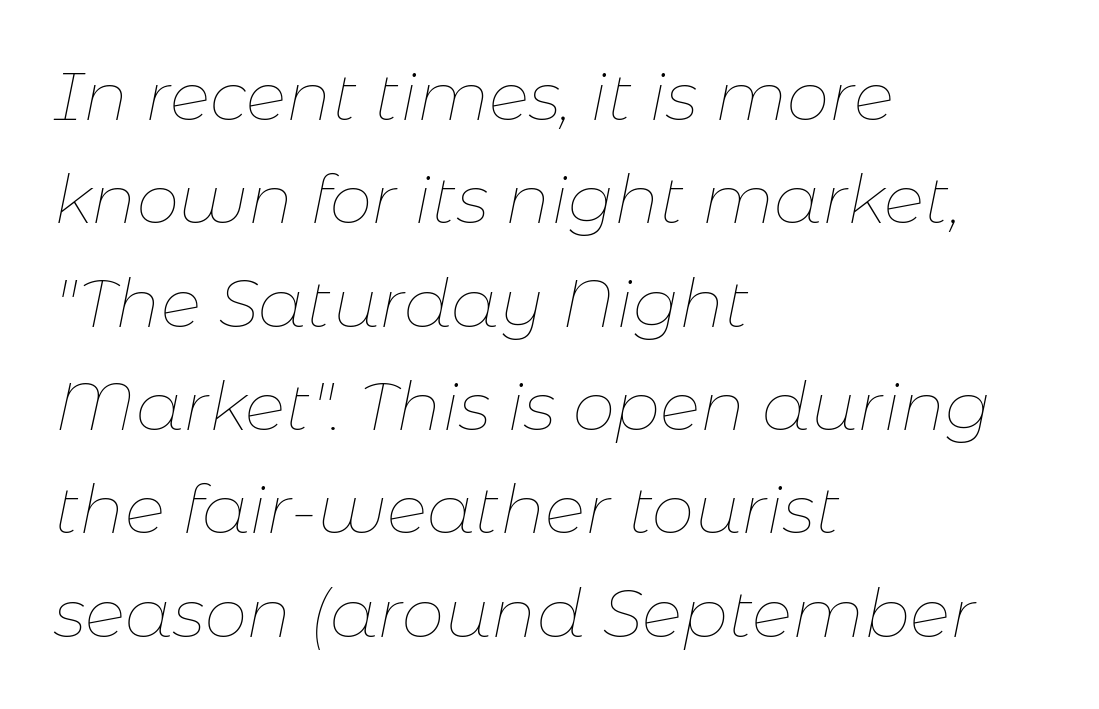
Q: Is the text bold? A: No.
Q: Is the text italic (slanted)? A: Yes, it leans right by about 11 degrees.
Q: Is the text underlined? A: No.
Q: How is the paragraph aligned? A: Left-aligned.
Q: Is the spacing between letters normal or unusually wide? A: Normal.
Q: Is the spacing between lines tight, normal or loose? A: Normal.
Q: Width (condensed, normal, or wide)? A: Normal.
Q: Stroke contrast? A: Low.
Q: x-height? A: Medium.
Q: Monospaced? A: No.
